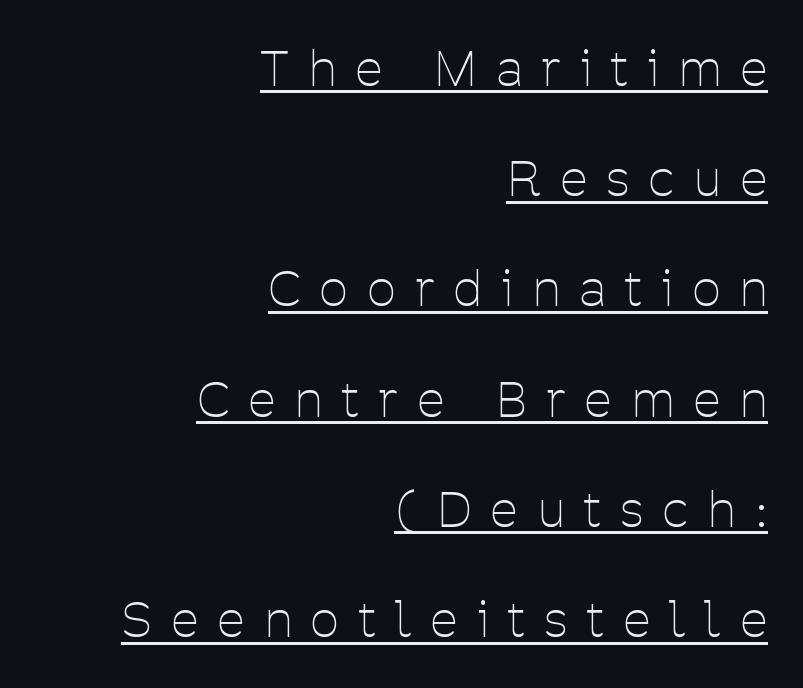
Q: Is the text bold? A: No.
Q: Is the text italic (slanted)? A: No, it is upright.
Q: Is the typeface a serif or a sans-serif typeface? A: Sans-serif.
Q: Is the text underlined? A: Yes.
Q: How is the paragraph aligned? A: Right-aligned.
Q: Is the spacing between letters normal or unusually wide? A: Unusually wide.
Q: Is the spacing between lines tight, normal or loose? A: Loose.
Q: Width (condensed, normal, or wide)? A: Condensed.
Q: Stroke contrast? A: Low.
Q: x-height? A: Medium.
Q: Monospaced? A: No.
